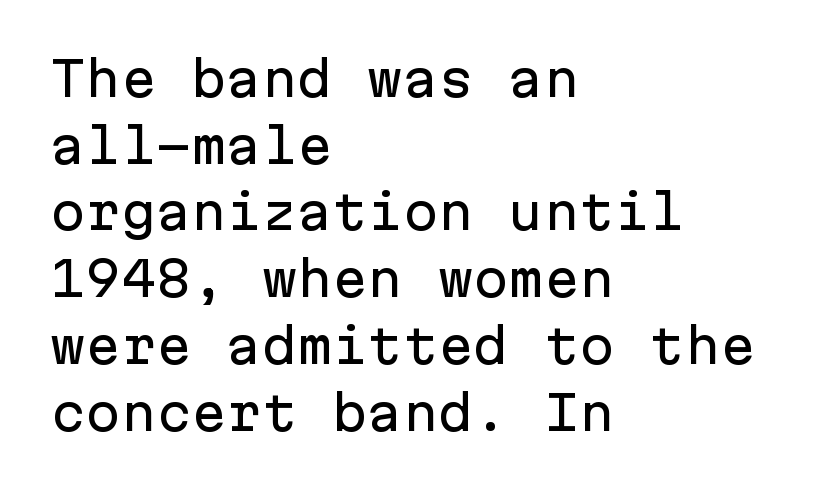
Q: Is the text italic (slanted)? A: No, it is upright.
Q: Is the typeface a serif or a sans-serif typeface? A: Sans-serif.
Q: Is the text underlined? A: No.
Q: How is the paragraph aligned? A: Left-aligned.
Q: Is the spacing between letters normal or unusually wide? A: Normal.
Q: Is the spacing between lines tight, normal or loose? A: Normal.
Q: Width (condensed, normal, or wide)? A: Normal.
Q: Stroke contrast? A: Low.
Q: x-height? A: Medium.
Q: Monospaced? A: Yes.
